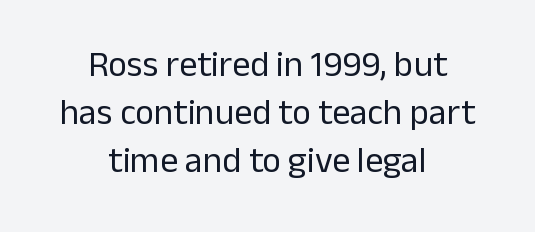
{"serif": "no", "italic": "no", "bold": "no", "weight": "regular", "width": "normal", "stroke_contrast": "low", "x_height": "medium", "monospaced": "no", "underline": "no", "align": "center", "line_spacing": "normal", "line_spacing_ratio": 1.33, "letter_spacing": "normal", "letter_spacing_em": 0.0, "glyph_px": 36}
